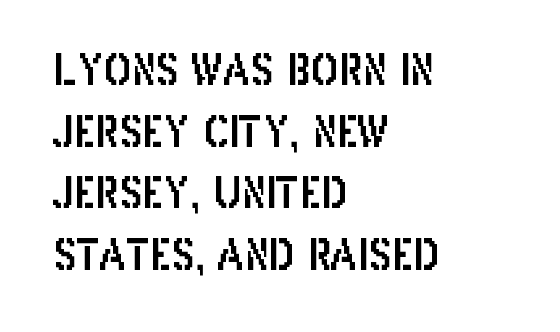
The image shows 42 px condensed sans-serif type, upright; set left-aligned, normal line spacing (1.47x), normal letter spacing, not underlined; low stroke contrast and a large x-height.
